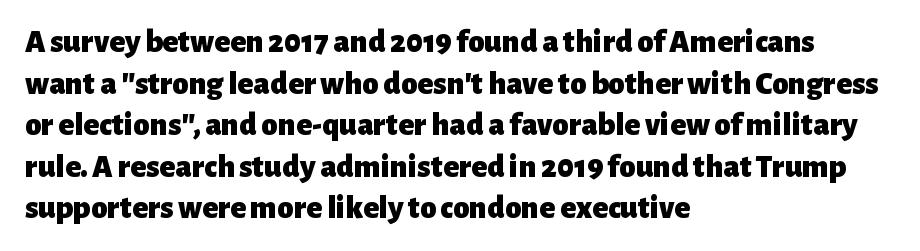
Q: Is the text bold? A: Yes.
Q: Is the text italic (slanted)? A: No, it is upright.
Q: Is the typeface a serif or a sans-serif typeface? A: Sans-serif.
Q: Is the text underlined? A: No.
Q: How is the paragraph aligned? A: Left-aligned.
Q: Is the spacing between letters normal or unusually wide? A: Normal.
Q: Is the spacing between lines tight, normal or loose? A: Normal.
Q: Width (condensed, normal, or wide)? A: Normal.
Q: Stroke contrast? A: Low.
Q: x-height? A: Medium.
Q: Monospaced? A: No.
